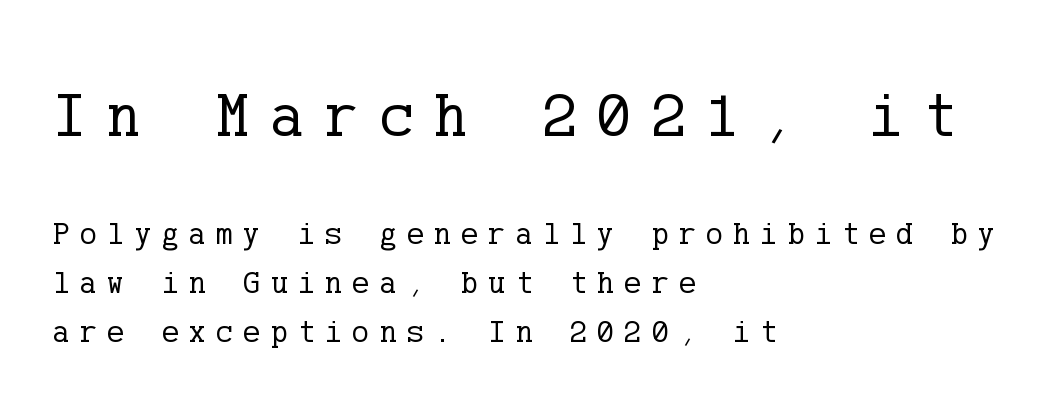
Students, note that the glyphs here are deliberately spaced far apart. If you drew a line through each stem, it would be perfectly vertical. Quick note: underline off. Stem width sits at or under what a default text font uses. Letterform terminals end in serifs throughout the passage. Teacher's note: observe the even left margin — that is flush-left alignment.
